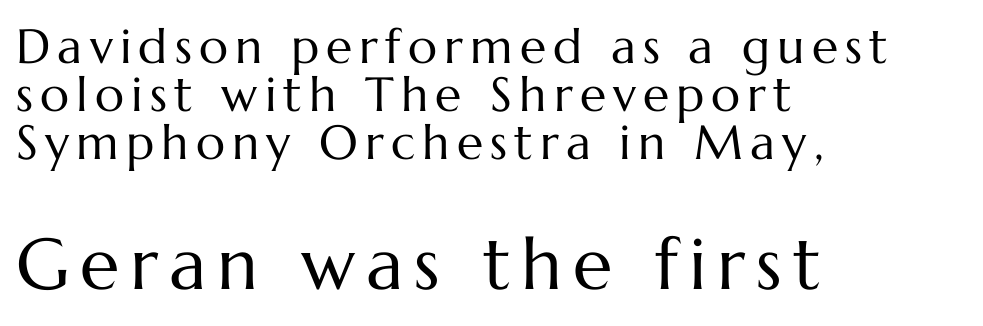
Each new line begins almost immediately beneath the previous one. This is roman type, the default non-slanted kind. Larger block? The one below; the one above is distinctly smaller. The specimen omits any rule beneath the text block's lines.
